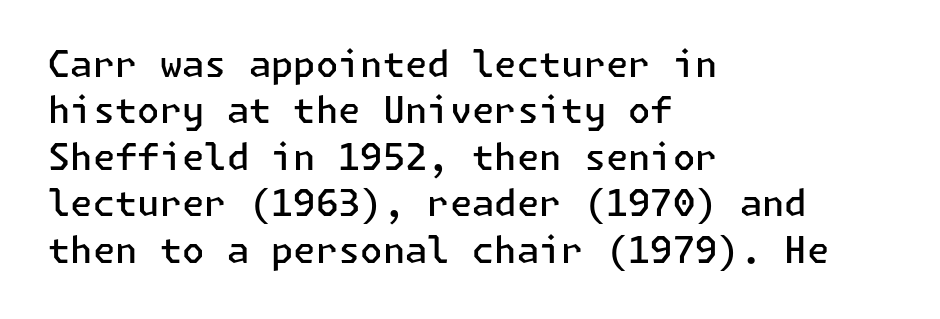
The image shows 36 px semibold sans-serif type, upright; set left-aligned, normal line spacing (1.29x), normal letter spacing, not underlined; low stroke contrast and a medium x-height.
